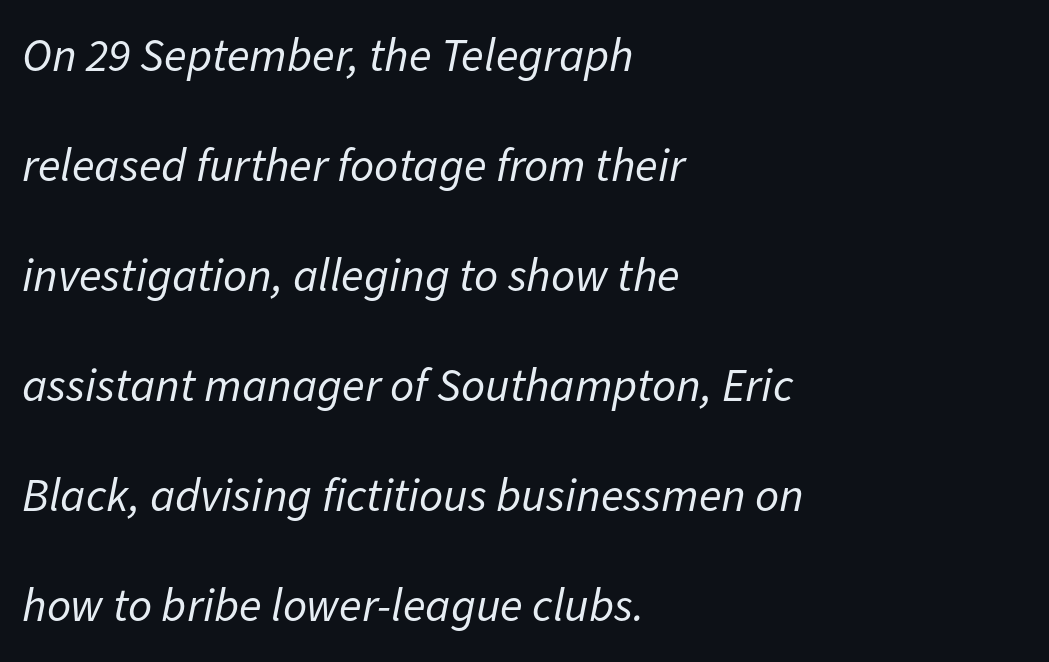
{"italic": "yes", "lean": "right", "slant_degrees": 11, "bold": "no", "weight": "regular", "width": "normal", "stroke_contrast": "low", "x_height": "medium", "monospaced": "no", "underline": "no", "align": "left", "line_spacing": "loose", "line_spacing_ratio": 2.34, "letter_spacing": "normal", "letter_spacing_em": 0.0, "glyph_px": 47}
